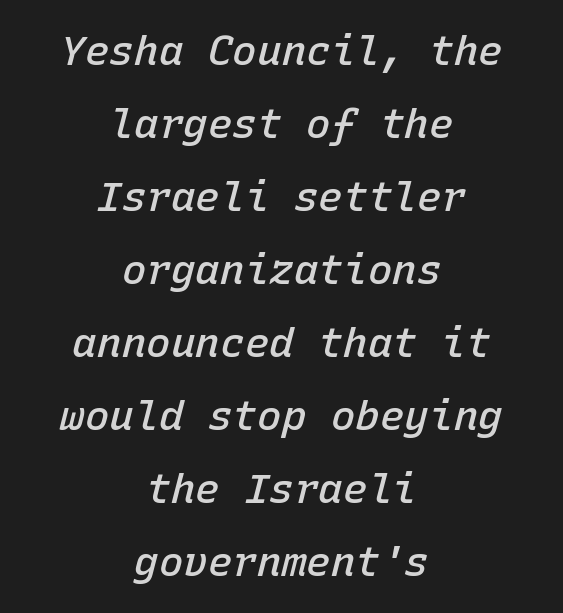
Q: Is the text bold? A: Semi-bold.
Q: Is the text italic (slanted)? A: Yes, it leans right by about 15 degrees.
Q: Is the text underlined? A: No.
Q: How is the paragraph aligned? A: Centered.
Q: Is the spacing between letters normal or unusually wide? A: Normal.
Q: Width (condensed, normal, or wide)? A: Normal.
Q: Stroke contrast? A: Low.
Q: x-height? A: Medium.
Q: Monospaced? A: Yes.
